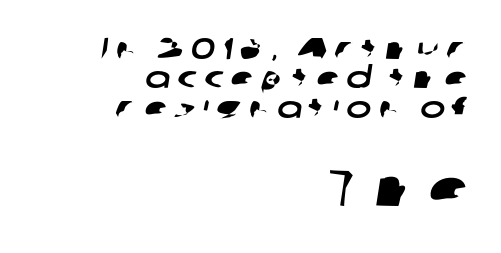
{"serif": "no", "width": "wide", "stroke_contrast": "low", "x_height": "medium", "monospaced": "no", "underline": "no", "align": "right", "line_spacing": "tight", "line_spacing_ratio": 0.98, "letter_spacing": "wide", "letter_spacing_em": 0.24, "larger_block": "second", "size_ratio": 1.73, "glyph_px": 52}
